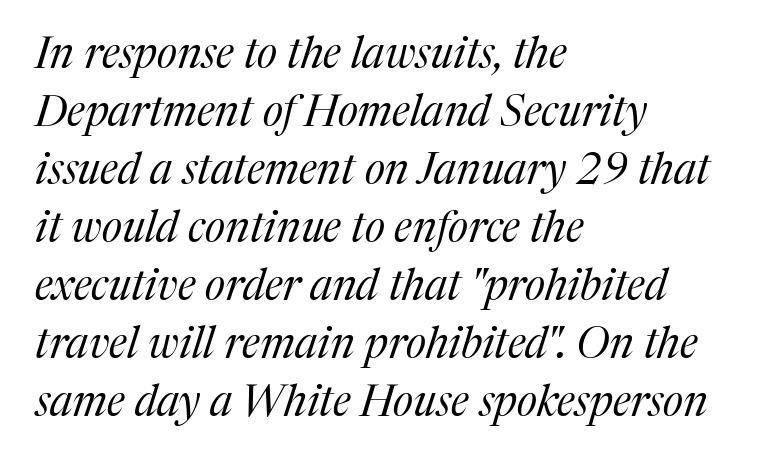
The foot of each line stays bare and open. Normally led — the rows are evenly, conventionally spaced. Looks like regular typesetting: each glyph gets only the width it needs. This reads as an unemphasized weight, regular at the heaviest.
